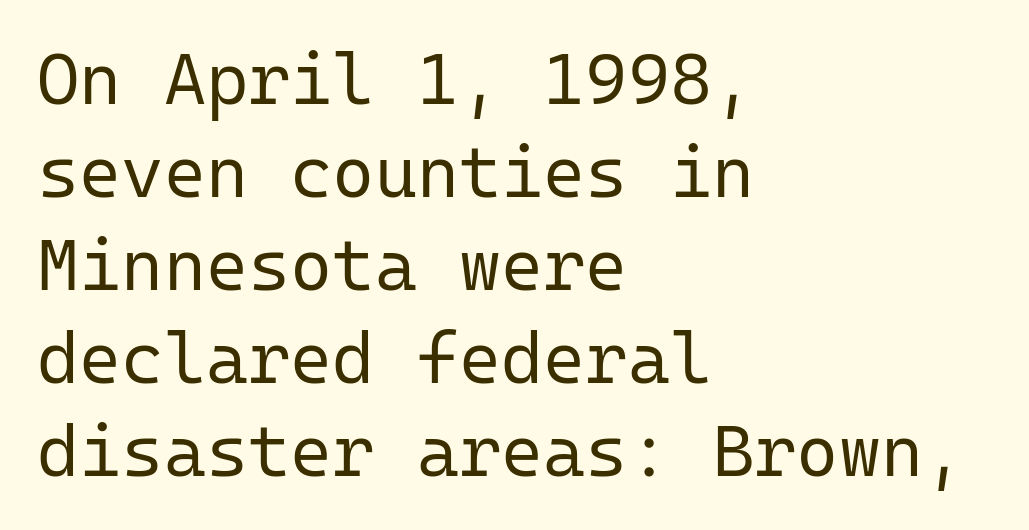
The image shows 72 px regular-weight sans-serif type, upright, monospaced; set left-aligned, normal line spacing (1.29x), normal letter spacing, not underlined; low stroke contrast and a medium x-height.
